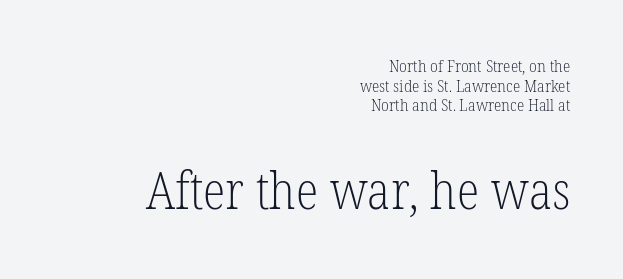
How would I describe the line gaps? Narrow and economical. Short and long lines alike share a common ending point at right. Bigger letters appear in the bottom chunk; the top chunk is reduced. Character widths vary here, with narrow letters taking less room than wide ones. Style check: upright.
